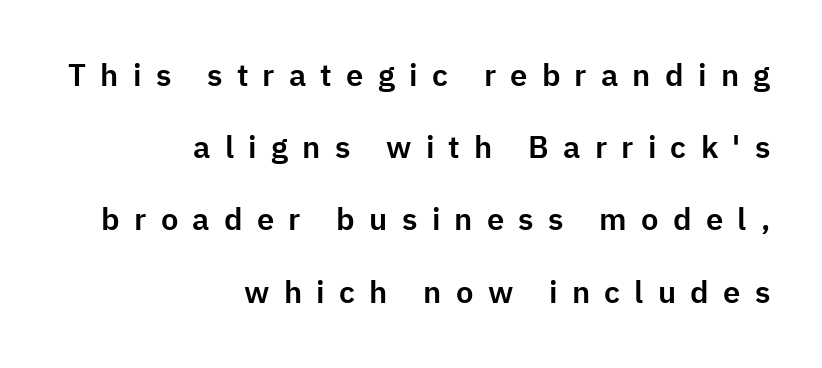
{"serif": "no", "italic": "no", "width": "normal", "stroke_contrast": "low", "x_height": "medium", "monospaced": "no", "underline": "no", "align": "right", "line_spacing": "loose", "line_spacing_ratio": 2.33, "letter_spacing": "wide", "letter_spacing_em": 0.46, "glyph_px": 31}
